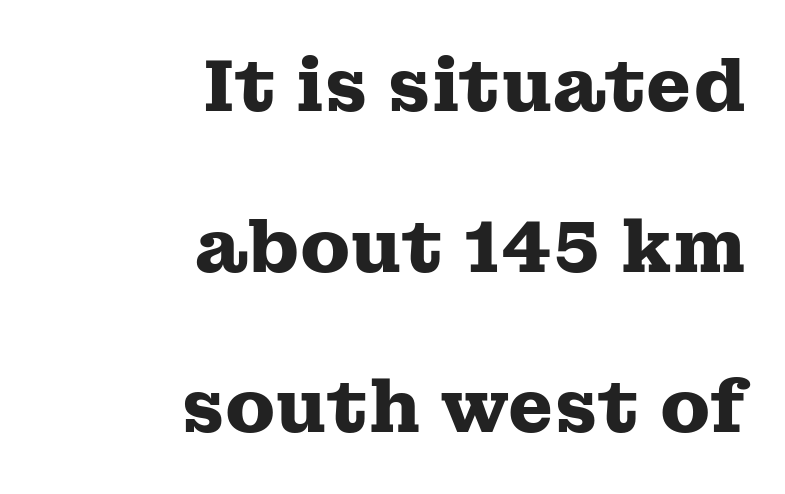
Note: serifs present on the glyphs. The setting favours the right margin, as signatures and pull-quotes sometimes do. Note the varied advance widths — an 'i' is clearly narrower than an 'm'. Strong, thick strokes mark this as bold type. The leading is generous, giving the passage an open texture. This is the regular roman posture of the typeface.
